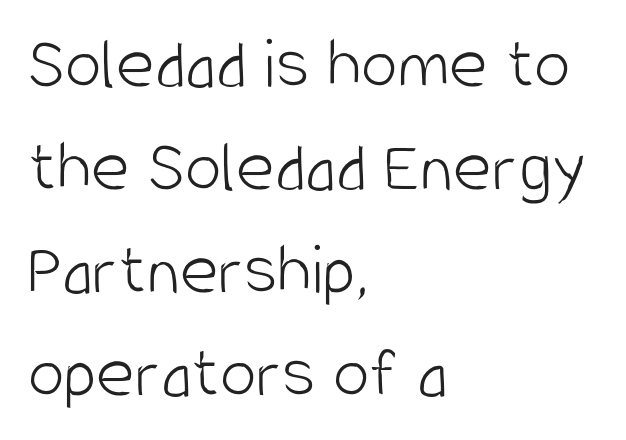
Q: Is the text bold? A: No.
Q: Is the text italic (slanted)? A: No, it is upright.
Q: Is the typeface a serif or a sans-serif typeface? A: Sans-serif.
Q: Is the text underlined? A: No.
Q: How is the paragraph aligned? A: Left-aligned.
Q: Is the spacing between letters normal or unusually wide? A: Normal.
Q: Is the spacing between lines tight, normal or loose? A: Normal.
Q: Width (condensed, normal, or wide)? A: Condensed.
Q: Stroke contrast? A: Low.
Q: x-height? A: Large.
Q: Monospaced? A: No.
